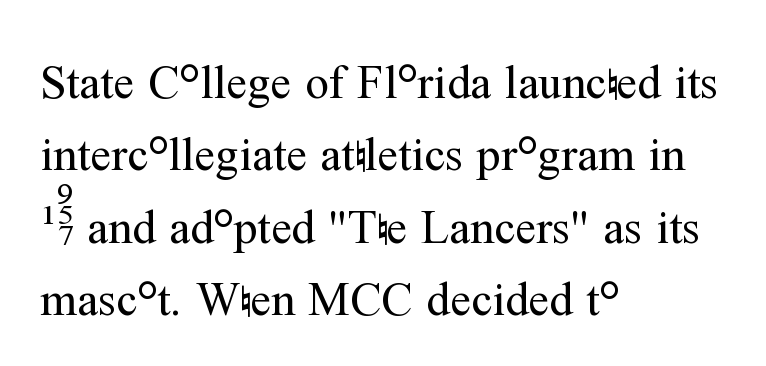
Q: Is the text bold? A: No.
Q: Is the text italic (slanted)? A: No, it is upright.
Q: Is the typeface a serif or a sans-serif typeface? A: Serif.
Q: Is the text underlined? A: No.
Q: How is the paragraph aligned? A: Left-aligned.
Q: Is the spacing between letters normal or unusually wide? A: Normal.
Q: Is the spacing between lines tight, normal or loose? A: Normal.
Q: Width (condensed, normal, or wide)? A: Normal.
Q: Stroke contrast? A: Medium.
Q: x-height? A: Medium.
Q: Monospaced? A: No.
